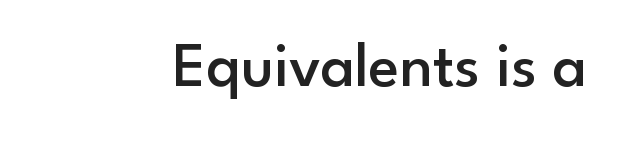
{"serif": "no", "italic": "no", "bold": "semi", "weight": "semibold", "width": "normal", "stroke_contrast": "low", "x_height": "small", "monospaced": "no", "underline": "no", "letter_spacing": "normal", "letter_spacing_em": 0.0, "glyph_px": 63}
